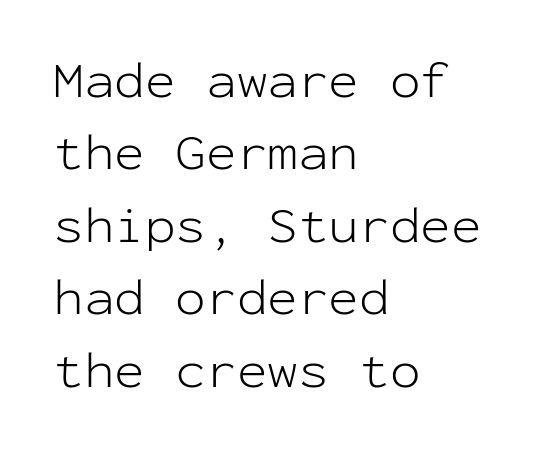
Has an underline been added? It has not. The passage shown has conventional tracking throughout. Note the uniform advance width — an 'i' takes as much space as an 'm'. A light-to-regular cut is what we see here.
